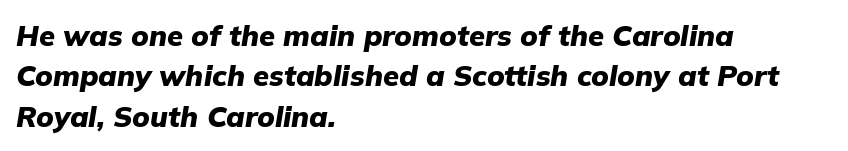
Q: Is the text bold? A: Yes.
Q: Is the text italic (slanted)? A: Yes, it leans right by about 9 degrees.
Q: Is the text underlined? A: No.
Q: How is the paragraph aligned? A: Left-aligned.
Q: Is the spacing between letters normal or unusually wide? A: Normal.
Q: Is the spacing between lines tight, normal or loose? A: Normal.
Q: Width (condensed, normal, or wide)? A: Normal.
Q: Stroke contrast? A: Low.
Q: x-height? A: Medium.
Q: Monospaced? A: No.
